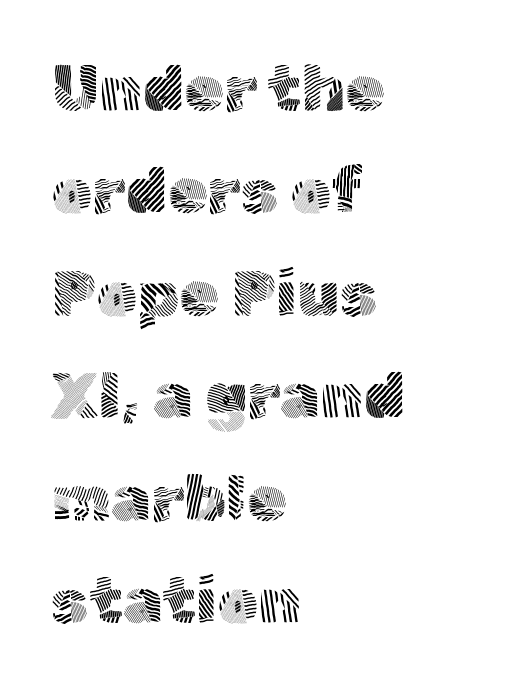
{"serif": "no", "italic": "no", "bold": "no", "weight": "light", "width": "normal", "x_height": "medium", "monospaced": "no", "underline": "no", "align": "left", "line_spacing": "normal", "line_spacing_ratio": 1.6, "letter_spacing": "normal", "letter_spacing_em": 0.0, "glyph_px": 64}
